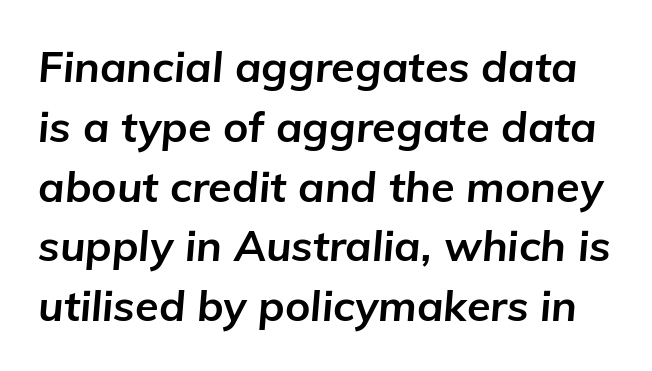
Q: Is the text bold? A: Yes.
Q: Is the text italic (slanted)? A: Yes, it leans right by about 5 degrees.
Q: Is the text underlined? A: No.
Q: Is the spacing between letters normal or unusually wide? A: Normal.
Q: Is the spacing between lines tight, normal or loose? A: Normal.
Q: Width (condensed, normal, or wide)? A: Normal.
Q: Stroke contrast? A: Low.
Q: x-height? A: Medium.
Q: Monospaced? A: No.
